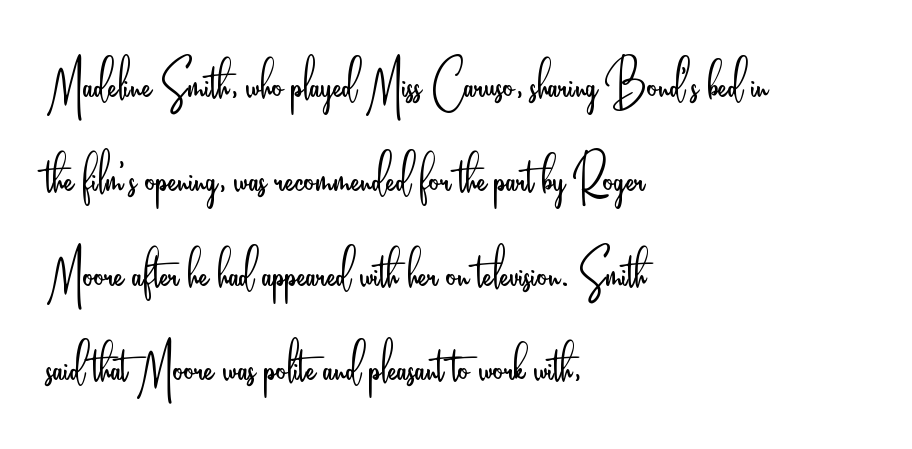
Line spacing here is normal. Nothing sits at the stroke ends, so this counts as sans-serif. Only glyphs here, with clear space below each row.
